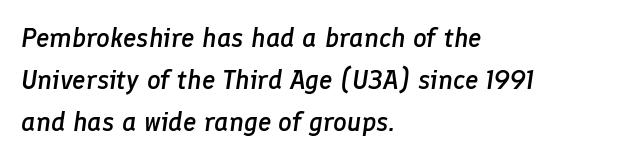
Q: Is the text bold? A: Semi-bold.
Q: Is the text italic (slanted)? A: Yes, it leans right by about 8 degrees.
Q: Is the text underlined? A: No.
Q: How is the paragraph aligned? A: Left-aligned.
Q: Is the spacing between letters normal or unusually wide? A: Normal.
Q: Is the spacing between lines tight, normal or loose? A: Normal.
